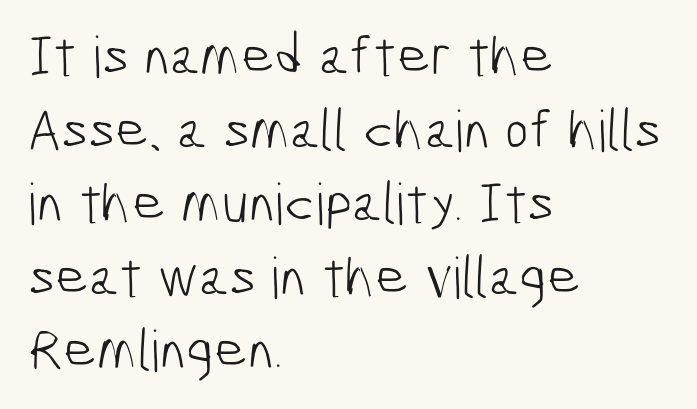
Font category for this specimen: sans-serif. Students, note that the glyphs here touch the page at normal intervals. Only glyphs here, with clear space below each row. Vertically, the passage feels balanced, rows spaced as you'd expect. Spacing verdict: proportional, widths tailored to each character. The lines are quadded left.
